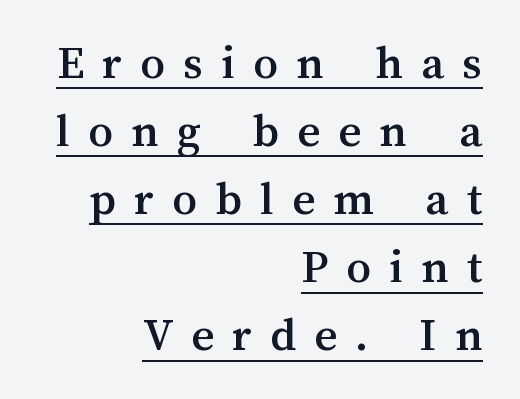
Q: Is the text italic (slanted)? A: No, it is upright.
Q: Is the text underlined? A: Yes.
Q: How is the paragraph aligned? A: Right-aligned.
Q: Is the spacing between letters normal or unusually wide? A: Unusually wide.
Q: Is the spacing between lines tight, normal or loose? A: Normal.
Q: Width (condensed, normal, or wide)? A: Normal.
Q: Stroke contrast? A: Medium.
Q: x-height? A: Medium.
Q: Monospaced? A: No.
